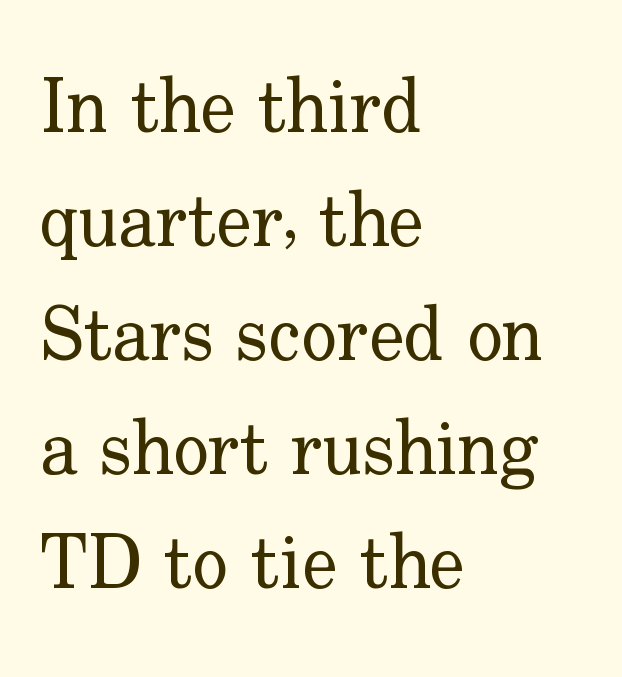
These lines are rendered in a variable-pitch font. These lines are composed in type with serifs. Words appear dense and cohesive because spacing is normal. Style check: upright. Compared with typical paragraphs, the rows here are spaced about the same. Where is the straight margin? On the left.
